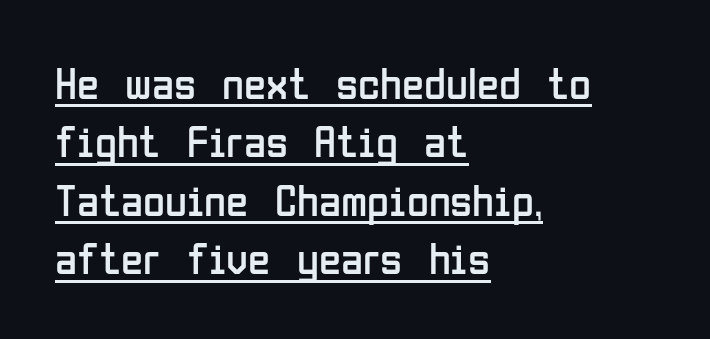
Q: Is the text bold? A: No.
Q: Is the text italic (slanted)? A: No, it is upright.
Q: Is the typeface a serif or a sans-serif typeface? A: Sans-serif.
Q: Is the text underlined? A: Yes.
Q: How is the paragraph aligned? A: Left-aligned.
Q: Is the spacing between letters normal or unusually wide? A: Normal.
Q: Is the spacing between lines tight, normal or loose? A: Normal.
Q: Width (condensed, normal, or wide)? A: Condensed.
Q: Stroke contrast? A: Low.
Q: x-height? A: Medium.
Q: Monospaced? A: No.
